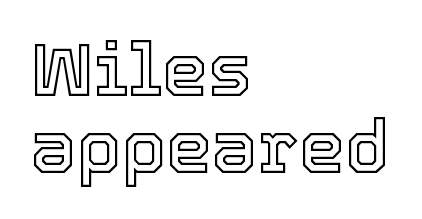
The image shows 73 px text type, upright; set left-aligned, tight line spacing (1.06x), normal letter spacing, not underlined; a medium x-height.
